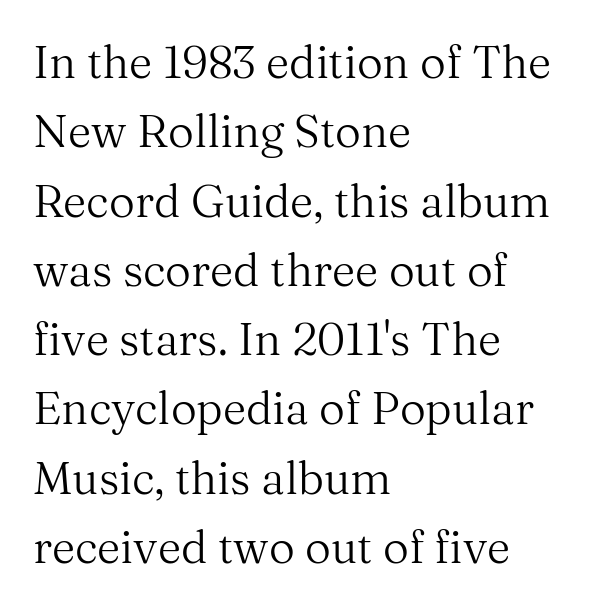
The passage shown is not underscored anywhere. The type sits square on the baseline with zero lean. Layout note: lines flush left. Nothing unusual about the tracking: characters are spaced as the font intends. What kind of face is this? One with serifs. The designer left line spacing at the default.
